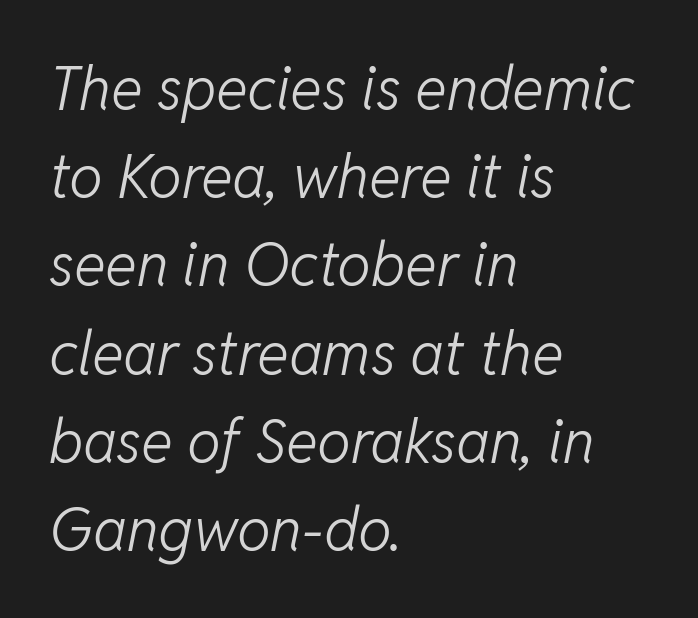
Q: Is the text bold? A: No.
Q: Is the text italic (slanted)? A: Yes, it leans right by about 11 degrees.
Q: Is the text underlined? A: No.
Q: How is the paragraph aligned? A: Left-aligned.
Q: Is the spacing between letters normal or unusually wide? A: Normal.
Q: Is the spacing between lines tight, normal or loose? A: Normal.
Q: Width (condensed, normal, or wide)? A: Normal.
Q: Stroke contrast? A: Low.
Q: x-height? A: Medium.
Q: Monospaced? A: No.
